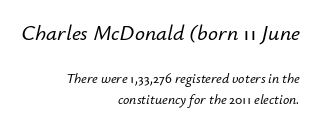
Q: Is the text italic (slanted)? A: Yes, it leans right by about 12 degrees.
Q: Is the text underlined? A: No.
Q: How is the paragraph aligned? A: Right-aligned.
Q: Is the spacing between letters normal or unusually wide? A: Normal.
Q: Is the spacing between lines tight, normal or loose? A: Normal.
Q: Which block of text is set in a larger size, the first (top) or the second (bottom)? A: The first (top) one.
